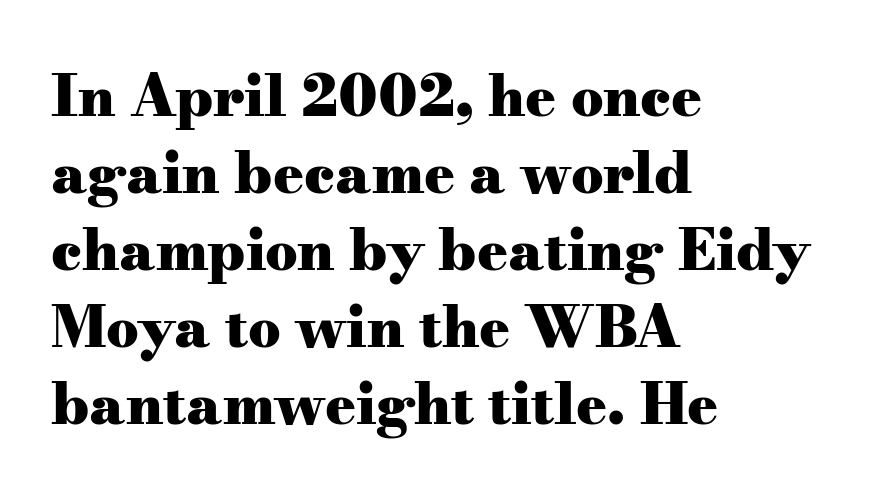
The image shows 57 px heavy, wide serif type, upright; set left-aligned, normal line spacing (1.35x), normal letter spacing, not underlined; medium stroke contrast and a small x-height.
